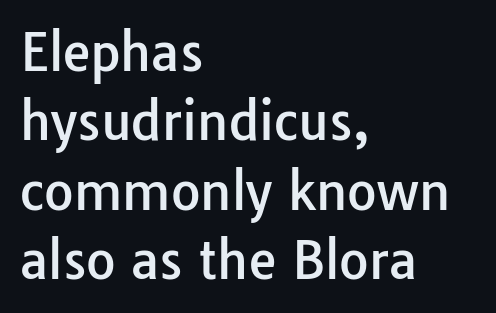
The lines are quadded left. Here the designer chose a conventional face with non-uniform glyph widths. Every stem runs plumb, perpendicular to the baseline. Each word holds together tightly as a unit, with standard inter-letter gaps. Classification — sans serif. Does the leading feel generous? No, just average.
